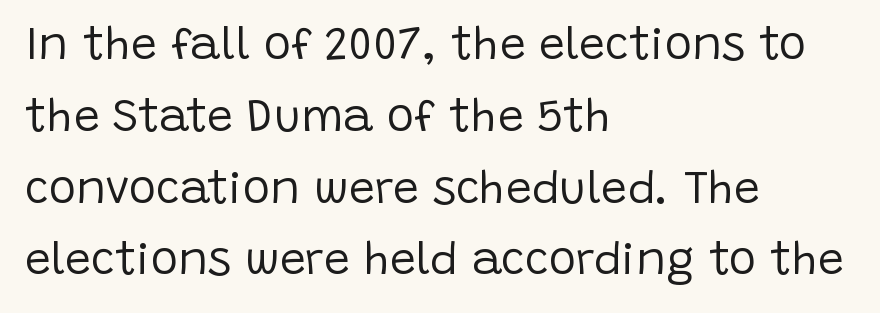
Notice how the stems are strictly vertical — no italics here. A normal amount of white space separates one row of letters from the next. A typesetter would label this face a sans. All the whitespace from short lines collects on the right. No extra tracking has been applied to these lines. Is this a fixed-width face? No — the glyphs have proportional, varying widths.
